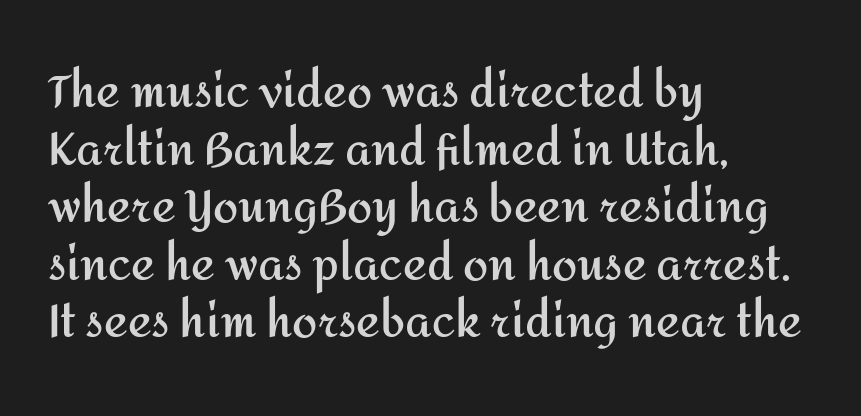
The image shows 45 px semibold sans-serif type, upright; set left-aligned, normal line spacing (1.28x), normal letter spacing, not underlined; medium stroke contrast and a medium x-height.
